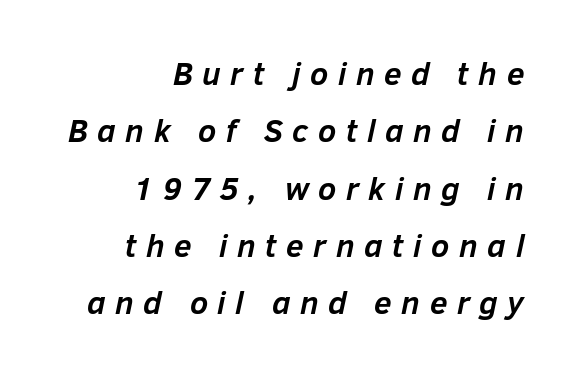
Q: Is the text bold? A: Yes.
Q: Is the text italic (slanted)? A: Yes, it leans right by about 12 degrees.
Q: Is the text underlined? A: No.
Q: How is the paragraph aligned? A: Right-aligned.
Q: Is the spacing between letters normal or unusually wide? A: Unusually wide.
Q: Width (condensed, normal, or wide)? A: Normal.
Q: Stroke contrast? A: Low.
Q: x-height? A: Medium.
Q: Monospaced? A: No.
